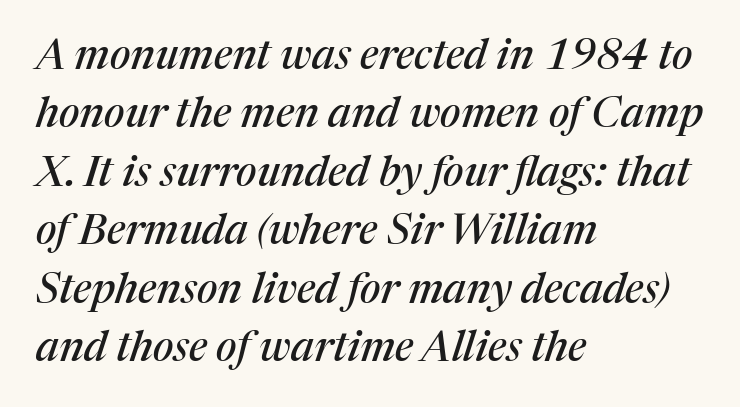
The image shows 42 px serif type, italic (leaning right); set left-aligned, normal line spacing (1.39x), normal letter spacing, not underlined; medium stroke contrast and a medium x-height.
